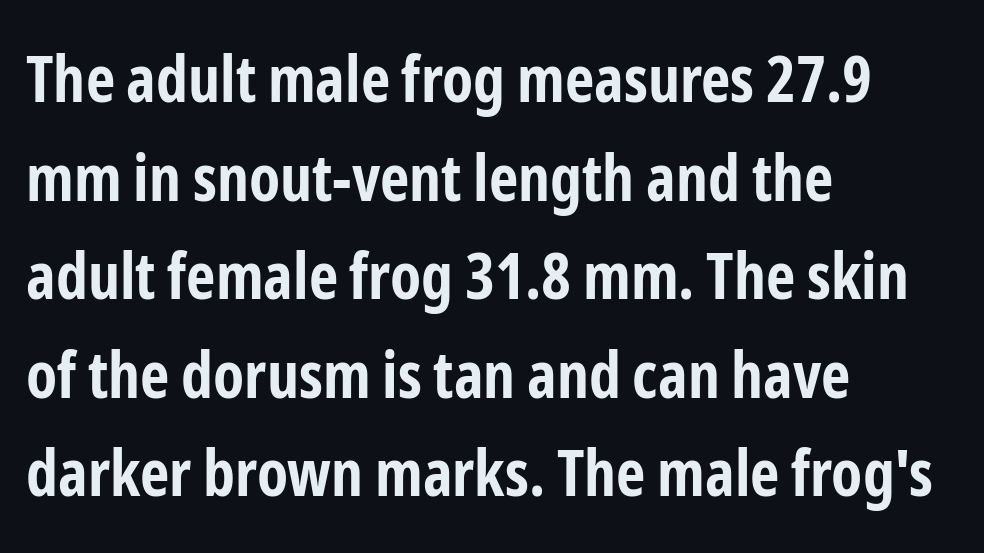
{"serif": "no", "italic": "no", "bold": "yes", "weight": "bold", "width": "condensed", "stroke_contrast": "low", "x_height": "medium", "monospaced": "no", "underline": "no", "align": "left", "line_spacing": "normal", "line_spacing_ratio": 1.54, "letter_spacing": "normal", "letter_spacing_em": 0.0, "glyph_px": 64}
